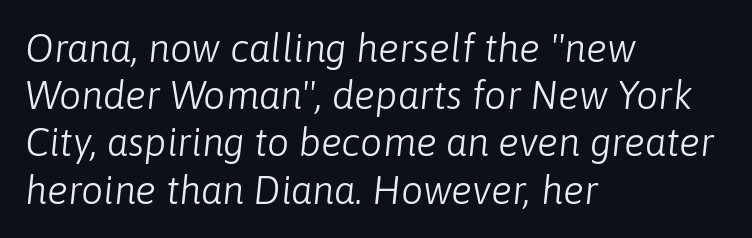
{"italic": "yes", "lean": "right", "slant_degrees": 6, "bold": "no", "weight": "light", "width": "normal", "stroke_contrast": "low", "x_height": "medium", "monospaced": "no", "underline": "no", "align": "left", "line_spacing_ratio": 1.21, "letter_spacing": "normal", "letter_spacing_em": 0.0, "glyph_px": 39}
